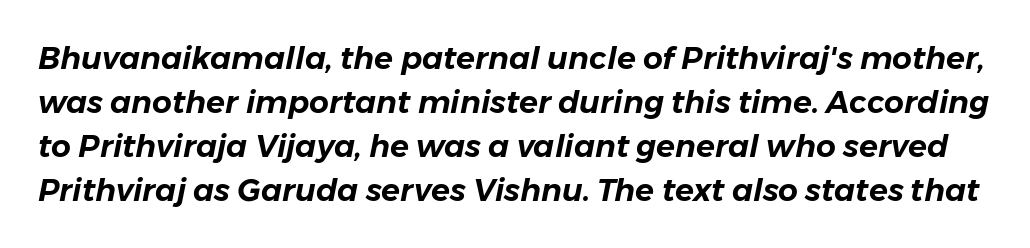
The image shows 31 px text type, italic (leaning right); set normal line spacing (1.42x), normal letter spacing, not underlined; low stroke contrast and a medium x-height.
